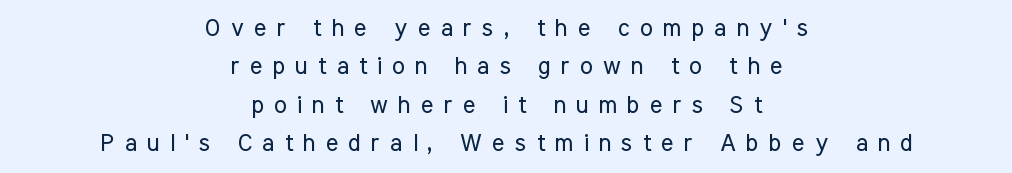
Letter spacing: wide. Vertical strokes here are truly vertical. Layout note: lines centered. Is the stroke heavy? The answer is a plain regular-or-lighter. Clear beneath every line of the passage.
